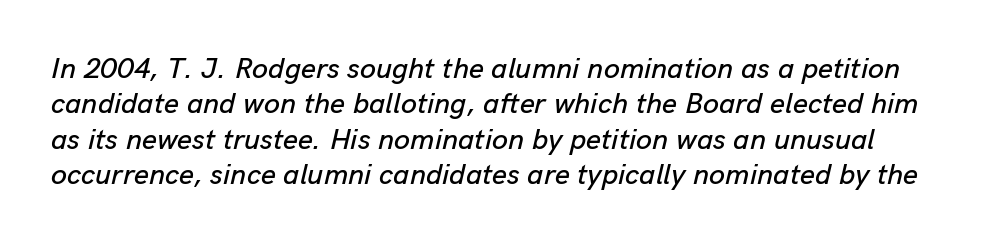
Q: Is the text italic (slanted)? A: Yes, it leans right by about 13 degrees.
Q: Is the text underlined? A: No.
Q: Is the spacing between letters normal or unusually wide? A: Normal.
Q: Width (condensed, normal, or wide)? A: Normal.
Q: Stroke contrast? A: Low.
Q: x-height? A: Medium.
Q: Monospaced? A: No.
